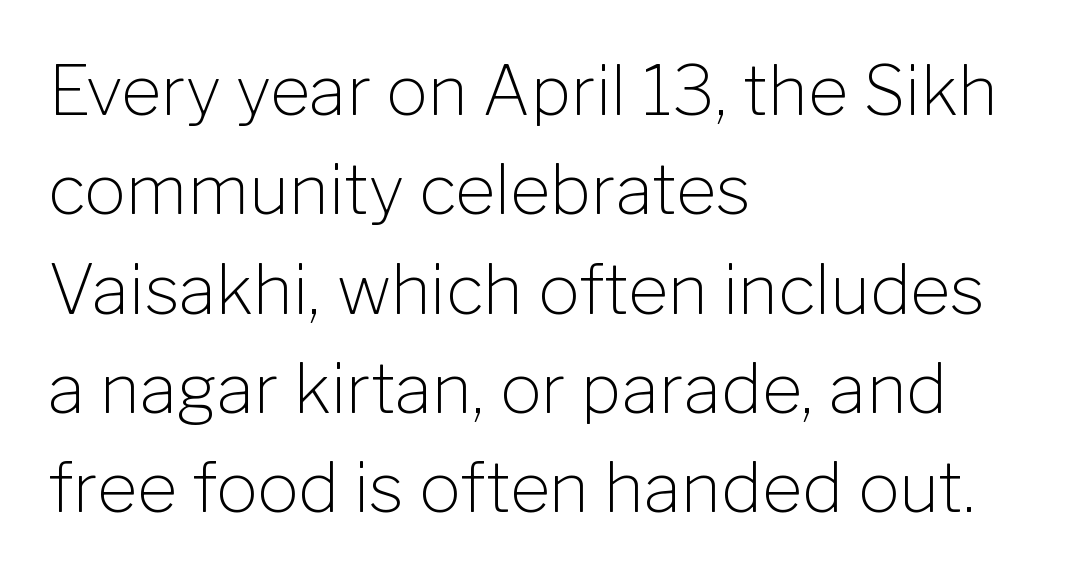
{"serif": "no", "italic": "no", "bold": "no", "weight": "light", "width": "normal", "stroke_contrast": "low", "x_height": "medium", "monospaced": "no", "underline": "no", "align": "left", "line_spacing": "normal", "line_spacing_ratio": 1.44, "letter_spacing": "normal", "letter_spacing_em": 0.0, "glyph_px": 69}
